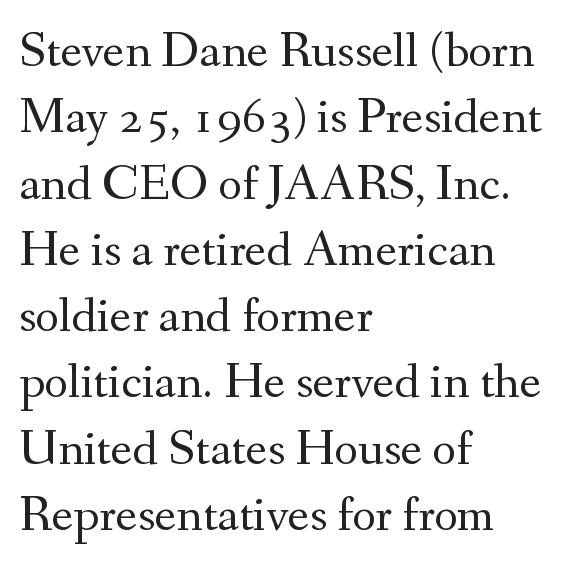
Yep, those are serifs on the letters. Each stroke keeps to a modest, everyday thickness or less. If you measured baseline to baseline, you'd find a middling distance. Do the characters align in a grid? No, the font is proportional.
